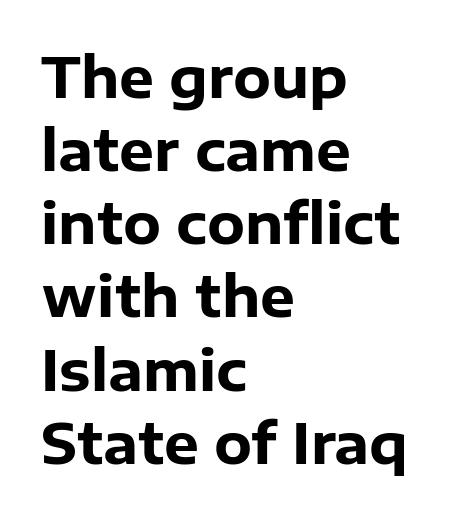
The image shows 55 px heavy sans-serif type, upright; set left-aligned, normal line spacing (1.33x), normal letter spacing, not underlined; low stroke contrast and a medium x-height.
